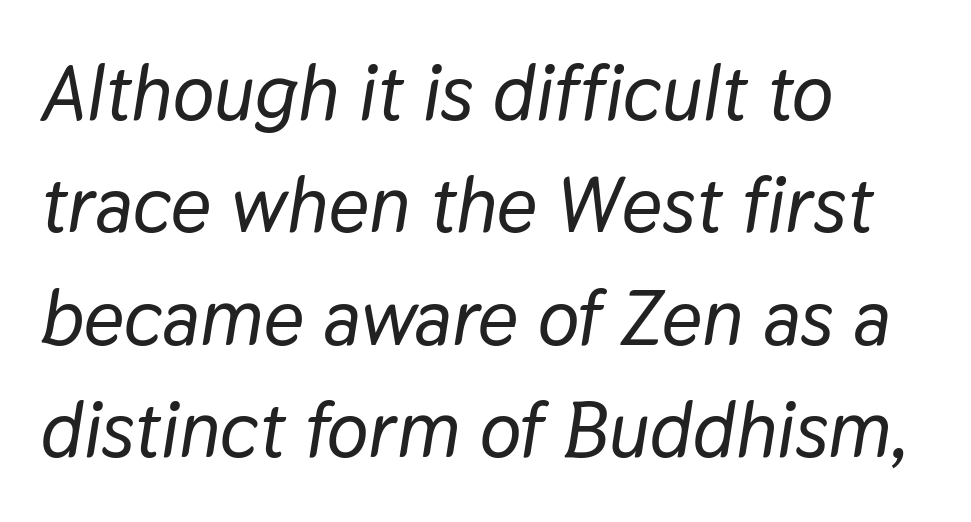
{"italic": "yes", "lean": "right", "slant_degrees": 9, "width": "normal", "stroke_contrast": "low", "x_height": "medium", "monospaced": "no", "underline": "no", "align": "left", "line_spacing": "normal", "line_spacing_ratio": 1.44, "letter_spacing": "normal", "letter_spacing_em": 0.0, "glyph_px": 78}
